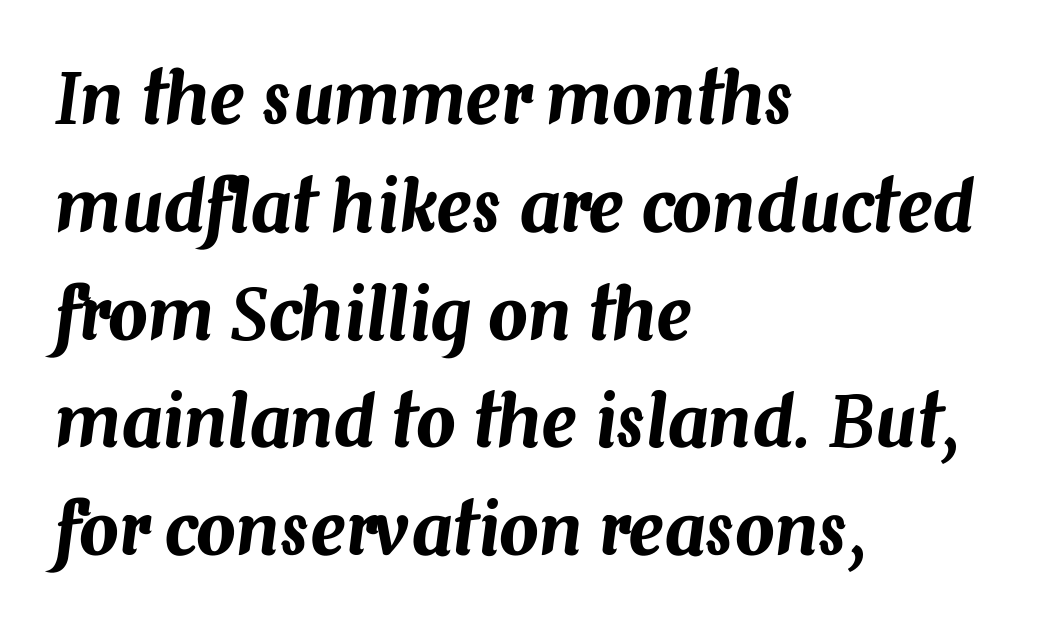
Q: Is the text italic (slanted)? A: Yes, it leans right by about 7 degrees.
Q: Is the text underlined? A: No.
Q: How is the paragraph aligned? A: Left-aligned.
Q: Is the spacing between letters normal or unusually wide? A: Normal.
Q: Is the spacing between lines tight, normal or loose? A: Normal.
Q: Width (condensed, normal, or wide)? A: Normal.
Q: Stroke contrast? A: Medium.
Q: x-height? A: Medium.
Q: Monospaced? A: No.
